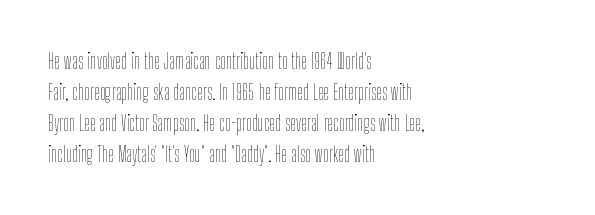
If you drew a line through each stem, it would be perfectly vertical. Leftover space on each line is placed entirely after the last word. The vertical gap from one line to the next is medium. The specimen omits any rule beneath the text block's lines.
